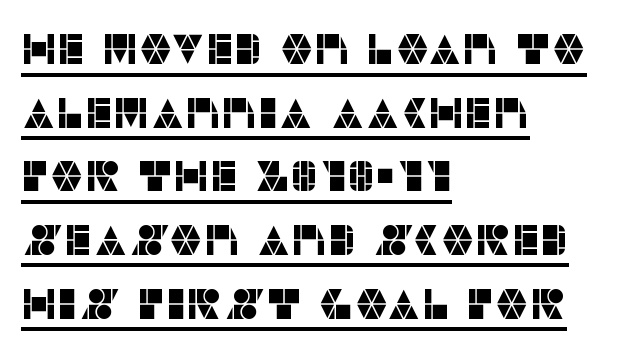
The image shows 43 px sans-serif type, upright; set left-aligned, normal line spacing (1.48x), normal letter spacing, underlined; low stroke contrast and a large x-height.
